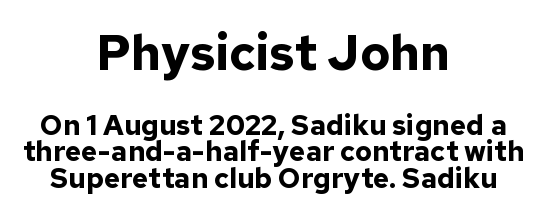
The image shows 49 px bold sans-serif type, upright; set centered, tight line spacing (0.95x), normal letter spacing, not underlined; the first (top) block is 1.75x larger; low stroke contrast and a medium x-height.
